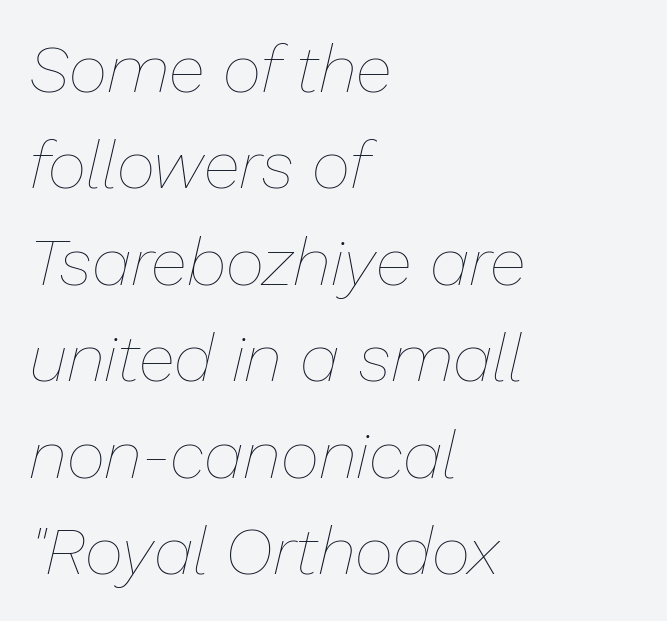
Q: Is the text bold? A: No.
Q: Is the text italic (slanted)? A: Yes, it leans right by about 13 degrees.
Q: Is the text underlined? A: No.
Q: How is the paragraph aligned? A: Left-aligned.
Q: Is the spacing between letters normal or unusually wide? A: Normal.
Q: Is the spacing between lines tight, normal or loose? A: Normal.
Q: Width (condensed, normal, or wide)? A: Normal.
Q: Stroke contrast? A: Low.
Q: x-height? A: Medium.
Q: Monospaced? A: No.
